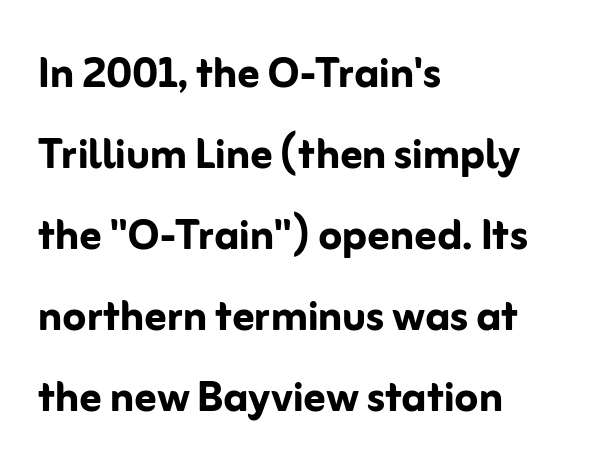
{"serif": "no", "italic": "no", "bold": "yes", "weight": "semibold", "width": "normal", "stroke_contrast": "low", "x_height": "medium", "monospaced": "no", "underline": "no", "align": "left", "line_spacing": "normal", "line_spacing_ratio": 1.5, "letter_spacing": "normal", "letter_spacing_em": 0.0, "glyph_px": 54}
